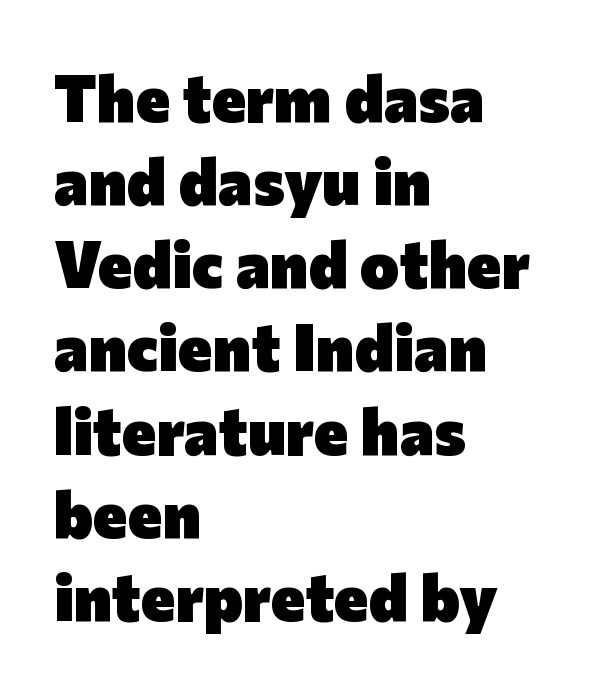
The image shows 66 px heavy sans-serif type, upright; set left-aligned, normal line spacing (1.26x), normal letter spacing, not underlined; low stroke contrast and a medium x-height.
